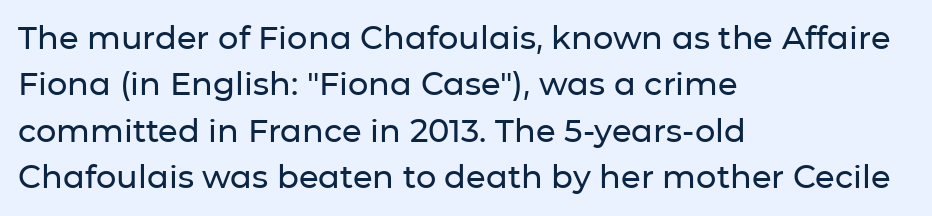
{"serif": "no", "italic": "no", "width": "normal", "stroke_contrast": "low", "x_height": "medium", "monospaced": "no", "underline": "no", "align": "left", "line_spacing": "normal", "line_spacing_ratio": 1.45, "letter_spacing": "normal", "letter_spacing_em": 0.0, "glyph_px": 32}
